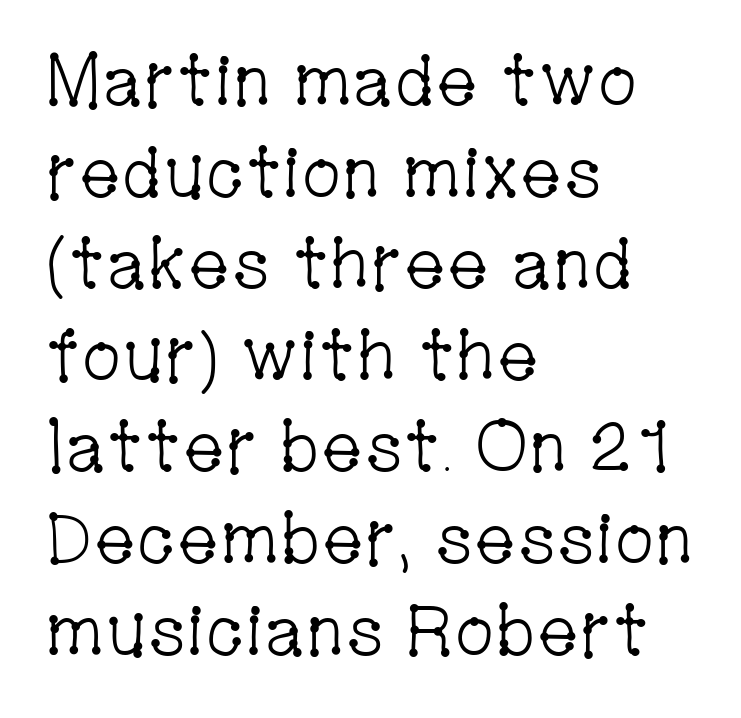
Do the letters lean? They stand straight. No chunkiness to these letters — they're not bold. The face used here is proportionally spaced, like ordinary book or web type. The specimen omits any rule beneath the text block's lines.
